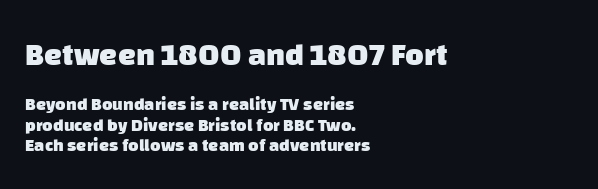
The image shows 32 px heavy sans-serif type; set left-aligned, tight line spacing (1.14x), normal letter spacing, not underlined; the first (top) block is 1.78x larger; low stroke contrast and a large x-height.
